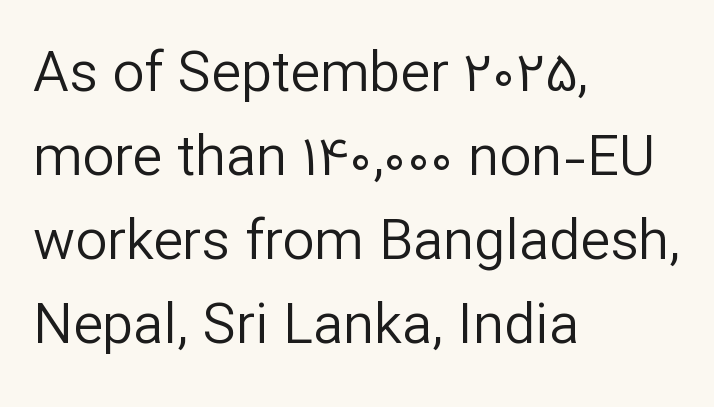
The image shows 56 px regular-weight sans-serif type, upright; set left-aligned, normal line spacing (1.5x), normal letter spacing, not underlined; low stroke contrast and a medium x-height.
